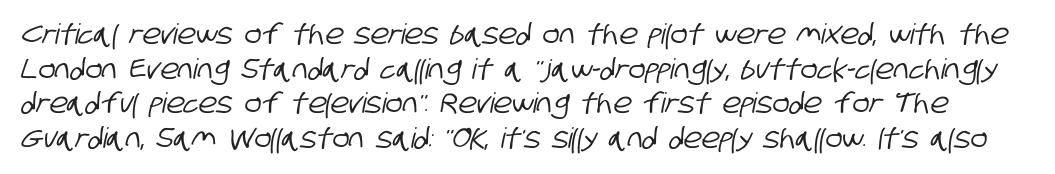
{"serif": "no", "width": "condensed", "stroke_contrast": "low", "x_height": "large", "monospaced": "no", "underline": "no", "line_spacing_ratio": 1.24, "letter_spacing": "normal", "letter_spacing_em": 0.0, "glyph_px": 28}
